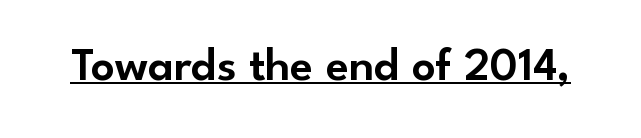
Q: Is the text italic (slanted)? A: No, it is upright.
Q: Is the typeface a serif or a sans-serif typeface? A: Sans-serif.
Q: Is the text underlined? A: Yes.
Q: Is the spacing between letters normal or unusually wide? A: Normal.
Q: Width (condensed, normal, or wide)? A: Normal.
Q: Stroke contrast? A: Low.
Q: x-height? A: Small.
Q: Monospaced? A: No.
